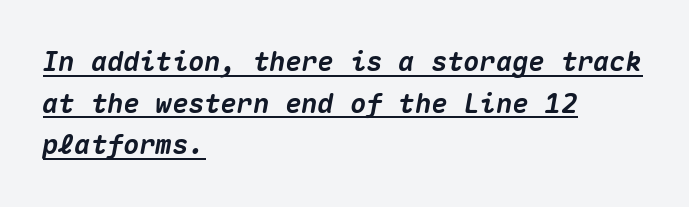
{"italic": "yes", "lean": "right", "slant_degrees": 10, "bold": "yes", "underline": "yes", "align": "left", "line_spacing": "normal", "line_spacing_ratio": 1.54, "letter_spacing": "normal", "letter_spacing_em": 0.0, "glyph_px": 27}
